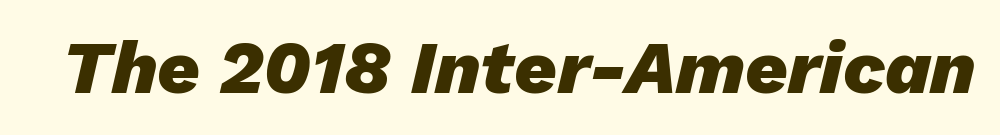
{"italic": "yes", "lean": "right", "slant_degrees": 13, "bold": "yes", "weight": "heavy", "width": "normal", "stroke_contrast": "low", "x_height": "medium", "monospaced": "no", "underline": "no", "letter_spacing": "normal", "letter_spacing_em": 0.0, "glyph_px": 74}
